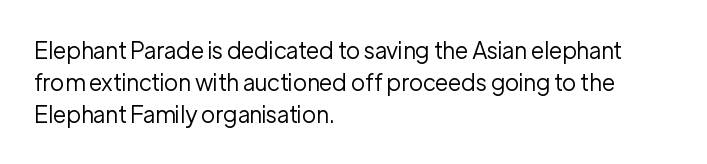
Regarding leading, the lines here are spaced in the standard way. The setting favours the left margin, as ordinary paragraphs usually do. The typeface has the unassuming heft of standard copy or less. The tracking reads as untouched default to a designer's eye. Type without underlining. Vertical strokes here are truly vertical.
